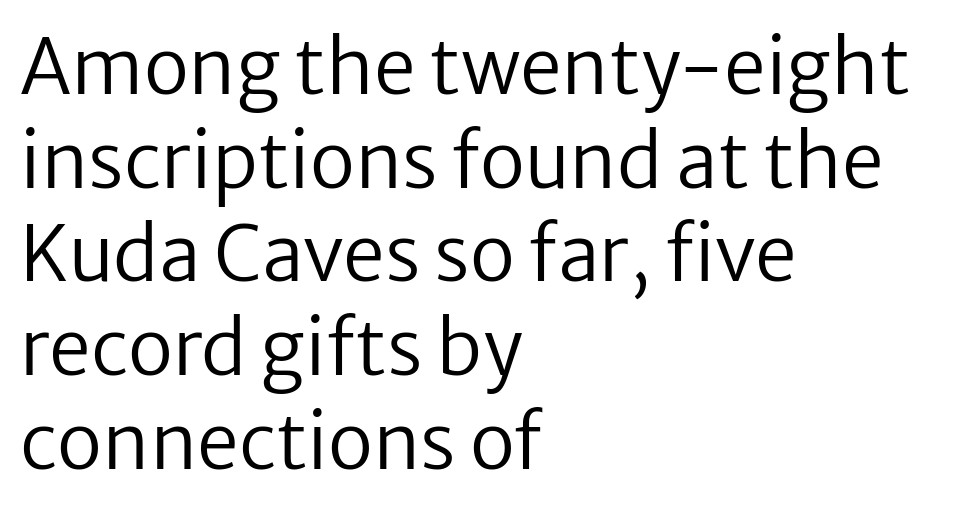
{"serif": "no", "italic": "no", "bold": "no", "weight": "regular", "width": "normal", "stroke_contrast": "low", "x_height": "medium", "monospaced": "no", "underline": "no", "align": "left", "line_spacing": "normal", "line_spacing_ratio": 1.25, "letter_spacing": "normal", "letter_spacing_em": 0.0, "glyph_px": 75}
